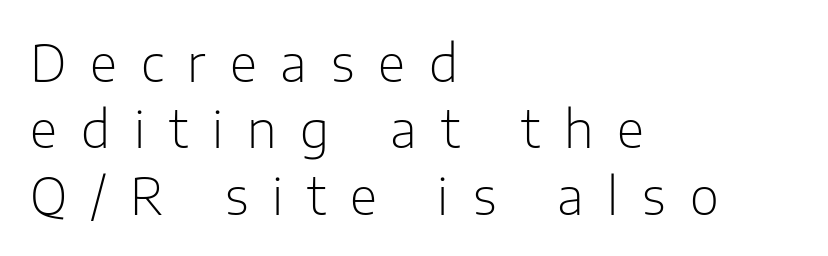
Q: Is the text bold? A: No.
Q: Is the text italic (slanted)? A: No, it is upright.
Q: Is the typeface a serif or a sans-serif typeface? A: Sans-serif.
Q: Is the text underlined? A: No.
Q: How is the paragraph aligned? A: Left-aligned.
Q: Is the spacing between letters normal or unusually wide? A: Unusually wide.
Q: Is the spacing between lines tight, normal or loose? A: Normal.
Q: Width (condensed, normal, or wide)? A: Normal.
Q: Stroke contrast? A: Low.
Q: x-height? A: Medium.
Q: Monospaced? A: No.
